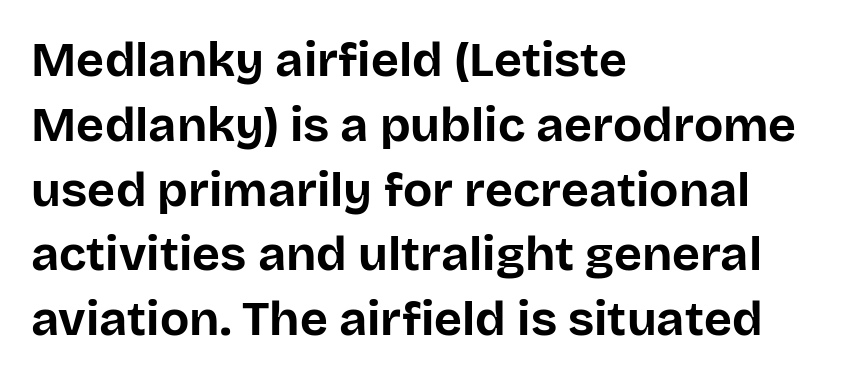
These lines are rendered in a variable-pitch font. The glyphs have the mass of a bold cut. Layout note: lines flush left. Regular leading. The lettering holds an erect, upright posture throughout.
